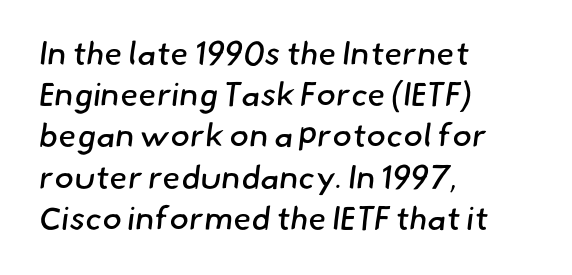
The image shows 33 px regular-weight sans-serif type; set left-aligned, normal line spacing (1.25x), normal letter spacing, not underlined; low stroke contrast and a small x-height.
